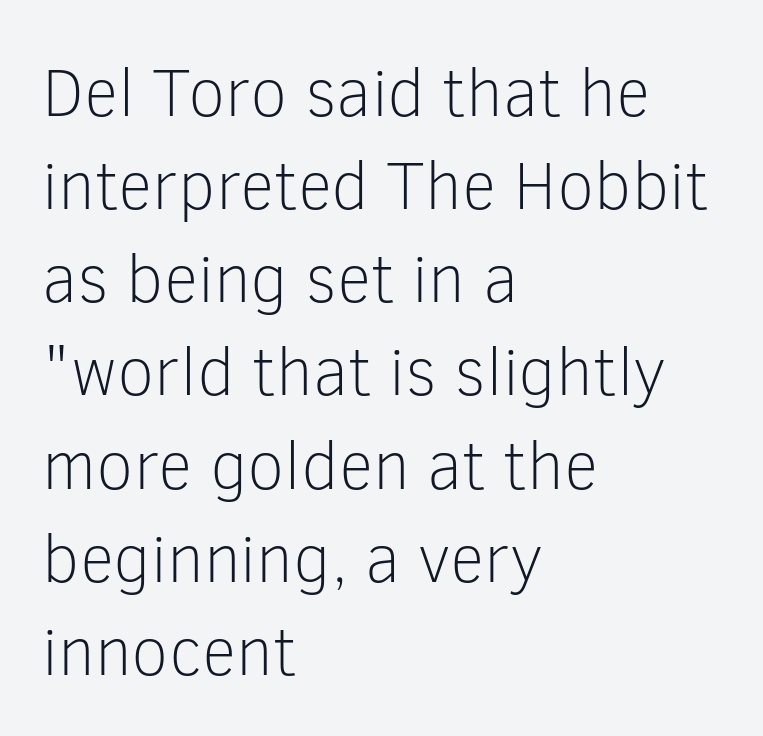
These glyphs show unthickened strokes, regular width or finer. The type sits square on the baseline with zero lean. This sample uses a sans-serif face. The words here are not underlined.
